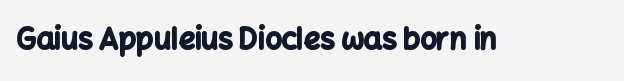
{"serif": "no", "italic": "no", "bold": "yes", "weight": "bold", "width": "normal", "stroke_contrast": "low", "x_height": "medium", "monospaced": "no", "underline": "no", "letter_spacing": "normal", "letter_spacing_em": 0.0, "glyph_px": 29}
